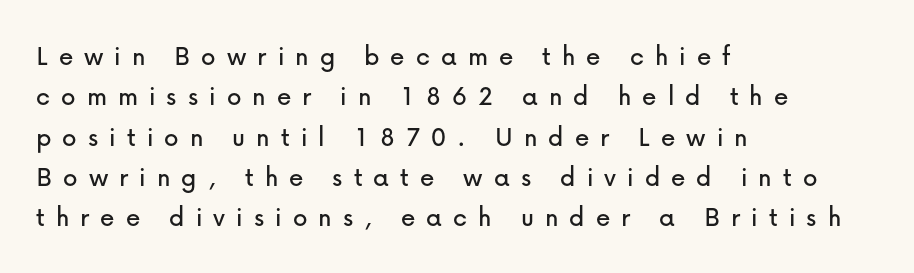
Q: Is the text italic (slanted)? A: No, it is upright.
Q: Is the typeface a serif or a sans-serif typeface? A: Sans-serif.
Q: Is the text underlined? A: No.
Q: How is the paragraph aligned? A: Left-aligned.
Q: Is the spacing between letters normal or unusually wide? A: Unusually wide.
Q: Is the spacing between lines tight, normal or loose? A: Normal.
Q: Width (condensed, normal, or wide)? A: Normal.
Q: Stroke contrast? A: Low.
Q: x-height? A: Medium.
Q: Monospaced? A: No.
